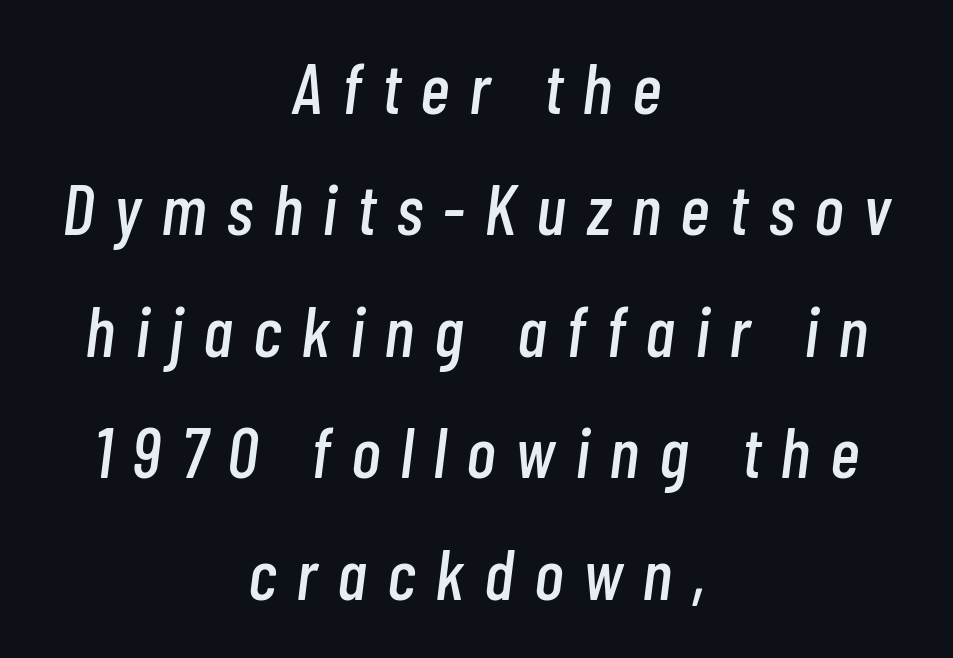
{"italic": "yes", "lean": "right", "slant_degrees": 7, "width": "condensed", "stroke_contrast": "low", "x_height": "medium", "monospaced": "no", "underline": "no", "align": "center", "line_spacing_ratio": 1.71, "letter_spacing": "wide", "letter_spacing_em": 0.28, "glyph_px": 71}
